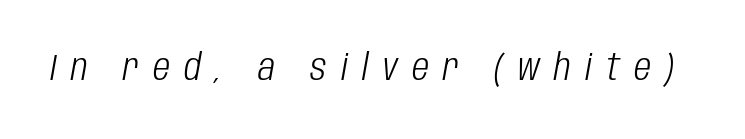
You could not count columns in this text — the font is proportionally spaced. The weight would be labelled regular, book, light, or lighter still. Type without underlining. The gaps between neighbouring characters are conspicuously large.
